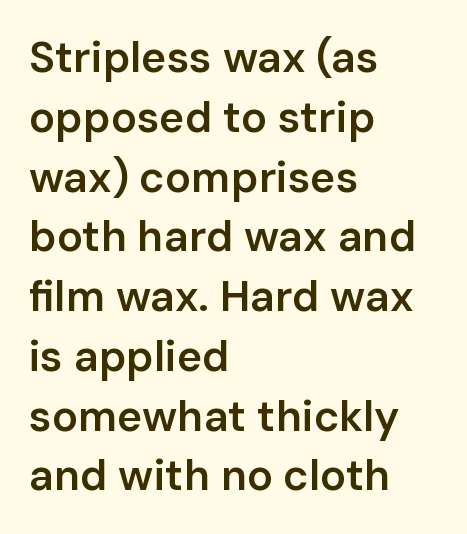
{"serif": "no", "italic": "no", "bold": "semi", "weight": "semibold", "width": "normal", "stroke_contrast": "low", "x_height": "medium", "monospaced": "no", "underline": "no", "align": "left", "line_spacing": "normal", "line_spacing_ratio": 1.39, "letter_spacing": "normal", "letter_spacing_em": 0.0, "glyph_px": 43}
